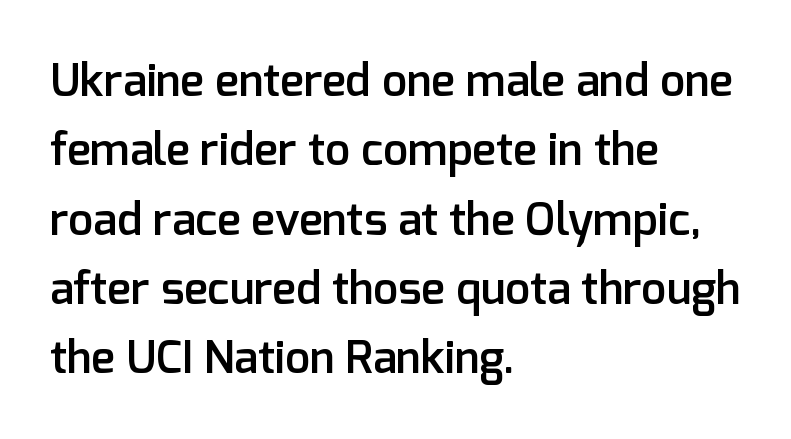
Q: Is the text bold? A: Semi-bold.
Q: Is the text italic (slanted)? A: No, it is upright.
Q: Is the typeface a serif or a sans-serif typeface? A: Sans-serif.
Q: Is the text underlined? A: No.
Q: How is the paragraph aligned? A: Left-aligned.
Q: Is the spacing between letters normal or unusually wide? A: Normal.
Q: Is the spacing between lines tight, normal or loose? A: Normal.
Q: Width (condensed, normal, or wide)? A: Normal.
Q: Stroke contrast? A: Low.
Q: x-height? A: Medium.
Q: Monospaced? A: No.
